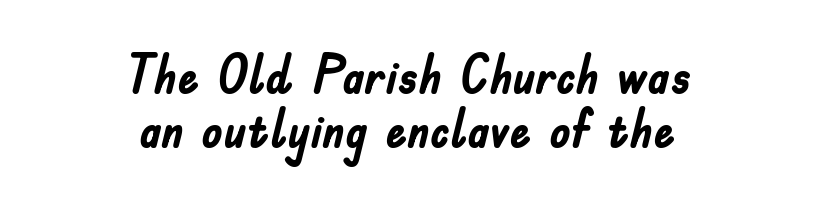
Unlike a traditional serif, this face leaves its strokes unadorned. The line-height multiplier appears low, near solid setting. Each line is balanced around a shared central axis. Proportional: the letters do not fall into vertical columns.
